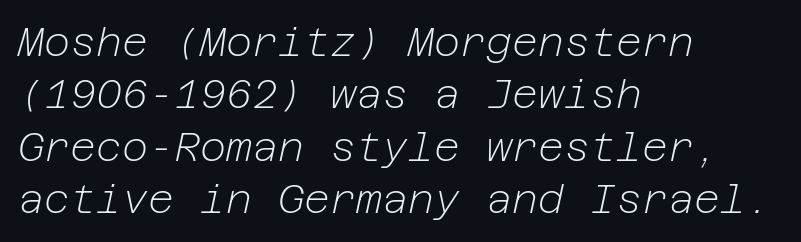
{"italic": "yes", "lean": "right", "slant_degrees": 12, "bold": "no", "weight": "light", "width": "normal", "stroke_contrast": "low", "x_height": "medium", "underline": "no", "align": "left", "line_spacing": "normal", "line_spacing_ratio": 1.31, "letter_spacing": "normal", "letter_spacing_em": 0.0, "glyph_px": 40}
